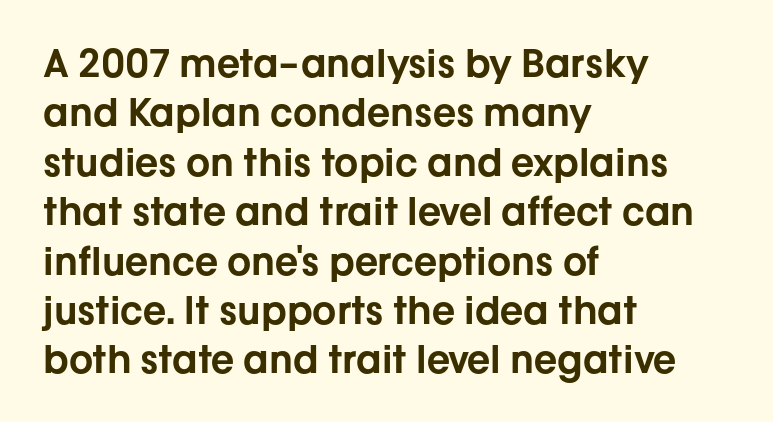
Q: Is the text italic (slanted)? A: No, it is upright.
Q: Is the typeface a serif or a sans-serif typeface? A: Sans-serif.
Q: Is the text underlined? A: No.
Q: How is the paragraph aligned? A: Left-aligned.
Q: Is the spacing between letters normal or unusually wide? A: Normal.
Q: Is the spacing between lines tight, normal or loose? A: Normal.
Q: Width (condensed, normal, or wide)? A: Normal.
Q: Stroke contrast? A: Low.
Q: x-height? A: Medium.
Q: Monospaced? A: No.
